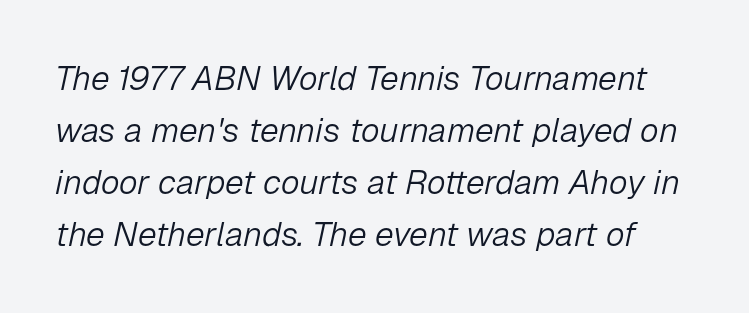
Q: Is the text bold? A: No.
Q: Is the text italic (slanted)? A: Yes, it leans right by about 12 degrees.
Q: Is the text underlined? A: No.
Q: Is the spacing between letters normal or unusually wide? A: Normal.
Q: Is the spacing between lines tight, normal or loose? A: Normal.
Q: Width (condensed, normal, or wide)? A: Normal.
Q: Stroke contrast? A: Low.
Q: x-height? A: Medium.
Q: Monospaced? A: No.
